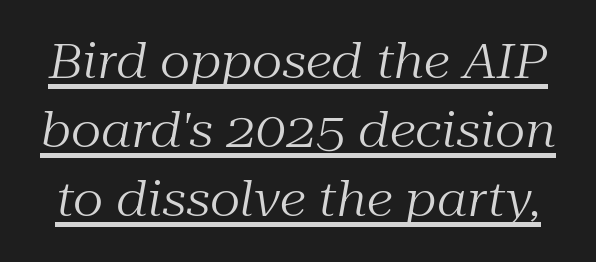
The gaps between neighbouring characters are ordinary and unremarkable. These characters rest on top of a visible drawn line. This is serif lettering, the kind often seen in printed books. If you measured baseline to baseline, you'd find a middling distance. Characters are canted at an angle relative to the baseline's perpendicular.
